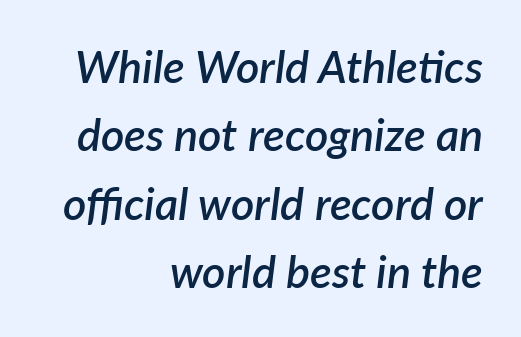
The image shows 45 px semibold type, italic (leaning right); set right-aligned, normal line spacing (1.52x), normal letter spacing, not underlined; low stroke contrast and a medium x-height.
